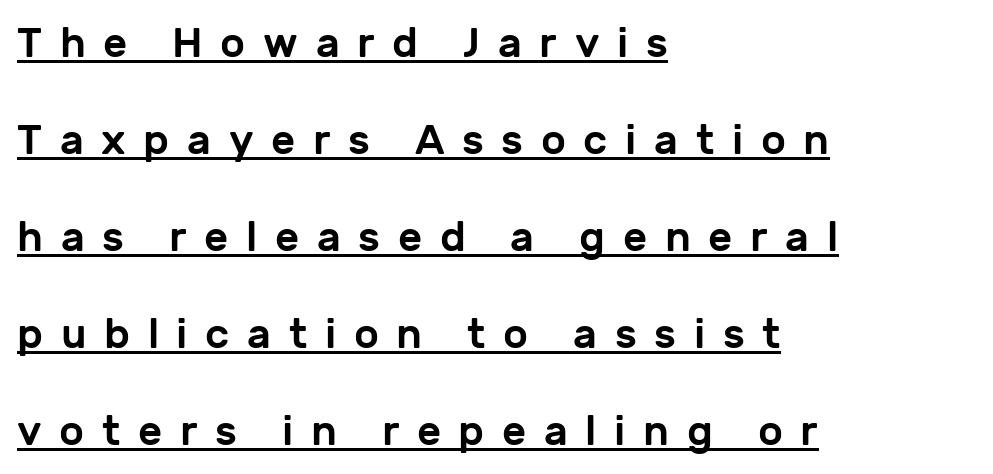
The image shows 42 px sans-serif type, upright; set left-aligned, loose line spacing (2.31x), unusually wide letter spacing (+0.42 em), underlined; low stroke contrast and a medium x-height.
